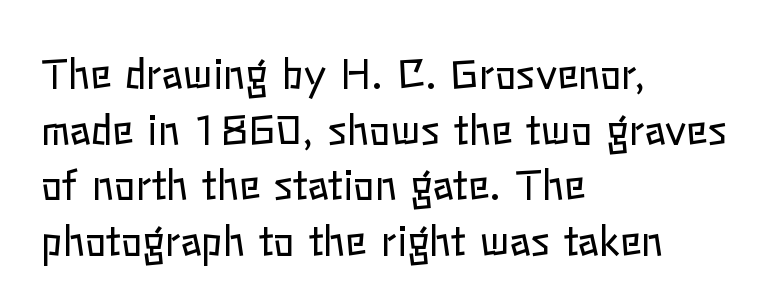
Q: Is the text bold? A: No.
Q: Is the text italic (slanted)? A: No, it is upright.
Q: Is the text underlined? A: No.
Q: How is the paragraph aligned? A: Left-aligned.
Q: Is the spacing between letters normal or unusually wide? A: Normal.
Q: Is the spacing between lines tight, normal or loose? A: Normal.
Q: Width (condensed, normal, or wide)? A: Normal.
Q: Stroke contrast? A: Low.
Q: x-height? A: Medium.
Q: Monospaced? A: No.
